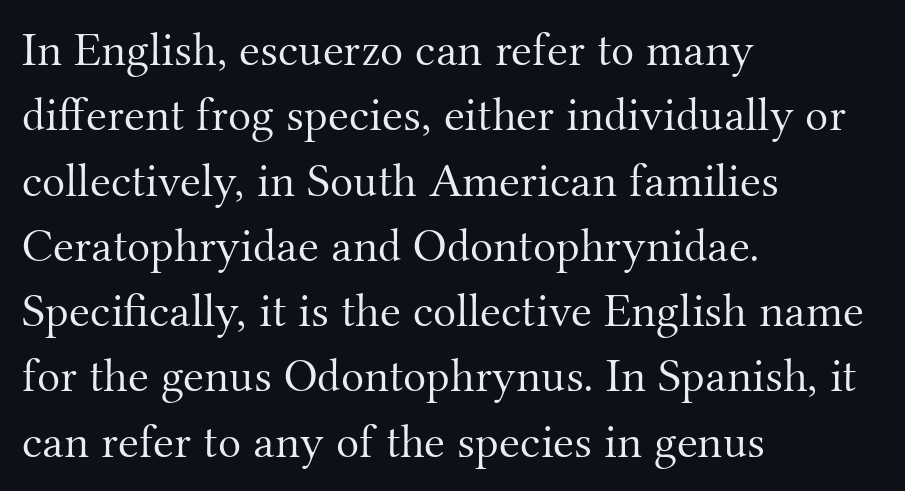
The space directly below the letters is spotless. Font category for this specimen: serif. Spacing verdict: proportional, widths tailored to each character. Visually the block forms a straight wall on the left and a jagged coastline on the right.
